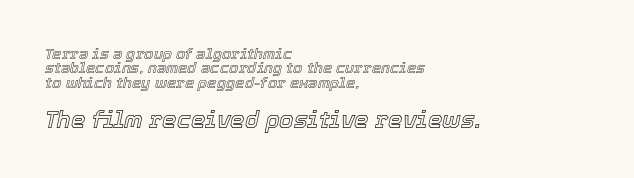
This rendering features lettering with no underline. When letters slant like this, we call the style italic. In terms of letterspacing, this is plain default setting. Compare the two chunks: the lower has the greater cap height.
